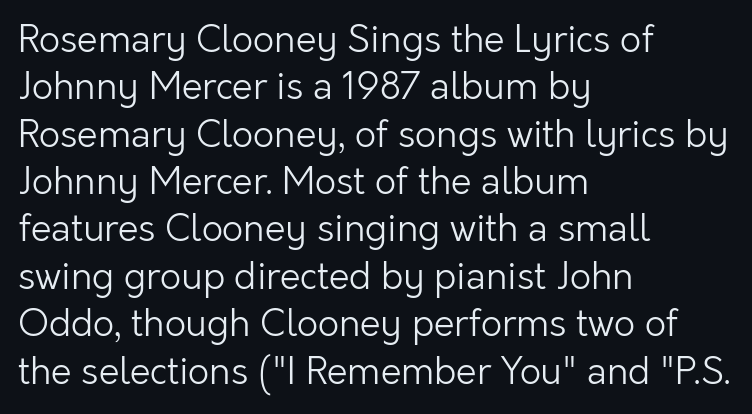
The image shows 37 px light sans-serif type, upright; set left-aligned, normal line spacing (1.28x), normal letter spacing, not underlined; low stroke contrast and a medium x-height.
